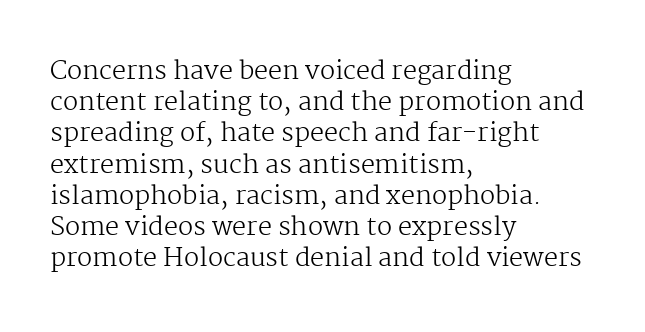
{"italic": "no", "bold": "no", "underline": "no", "align": "left", "line_spacing": "normal", "line_spacing_ratio": 1.25, "letter_spacing": "normal", "letter_spacing_em": 0.0, "glyph_px": 25}
